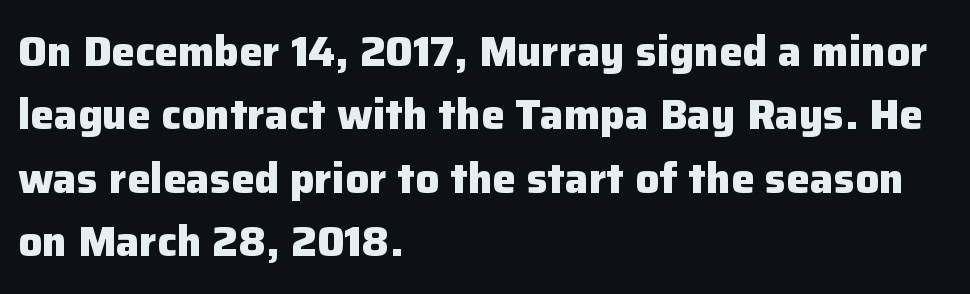
One glance says typical: line gaps are just what's usual. You could not count columns in this text — the font is proportionally spaced. Do the letters lean? They stand straight. Unlike a traditional serif, this face leaves its strokes unadorned. Caption: standard tracking, unaltered. The typesetting leans heavy: a genuine bold.
